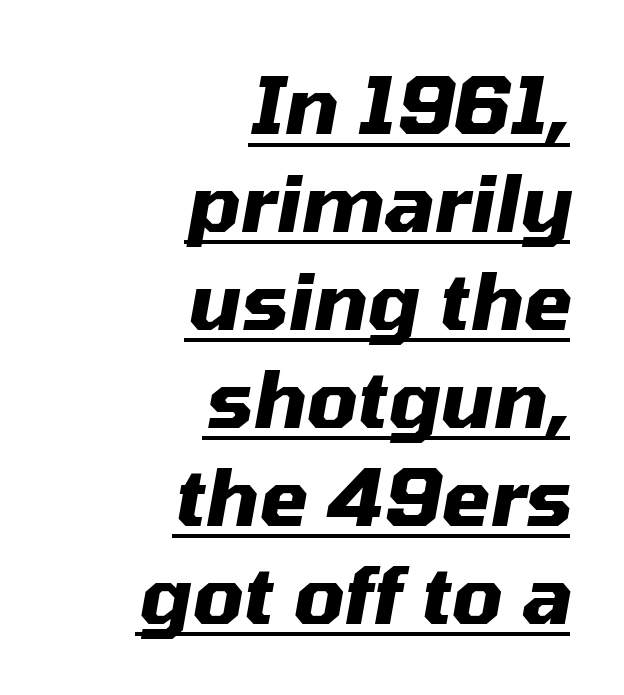
The rag falls on the left side of this text block. In designer terms, the underline attribute is active on this setting. Note the varied advance widths — an 'i' is clearly narrower than an 'm'. Characters are canted at an angle relative to the baseline's perpendicular. The type is set solid horizontally, with unmodified tracking.
